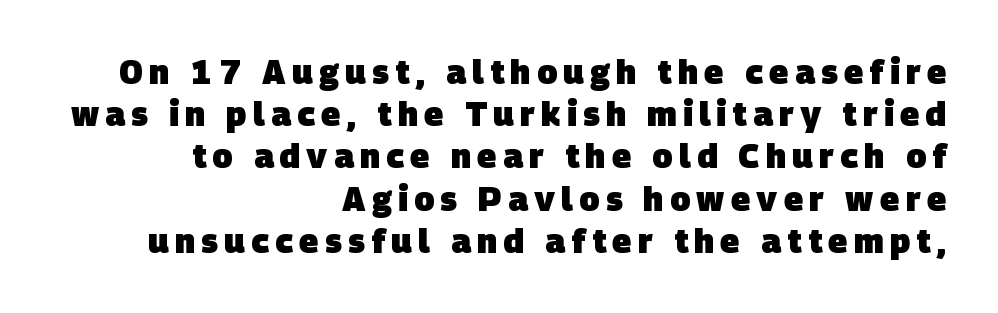
Q: Is the text bold? A: Yes.
Q: Is the typeface a serif or a sans-serif typeface? A: Sans-serif.
Q: Is the text underlined? A: No.
Q: How is the paragraph aligned? A: Right-aligned.
Q: Is the spacing between lines tight, normal or loose? A: Normal.
Q: Width (condensed, normal, or wide)? A: Normal.
Q: Stroke contrast? A: Low.
Q: x-height? A: Large.
Q: Monospaced? A: No.
